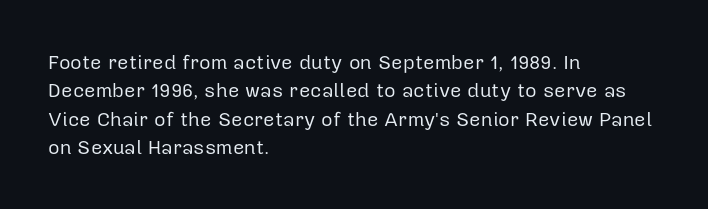
Glyph-to-glyph distance matches everyday printed text. One glance says typical: line gaps are just what's usual. A bare baseline throughout the passage. Does the lettering tilt? It doesn't — this is upright.
